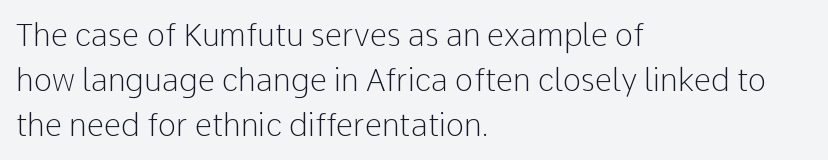
The image shows 31 px light sans-serif type, upright; set left-aligned, normal line spacing (1.45x), normal letter spacing, not underlined; low stroke contrast and a medium x-height.
